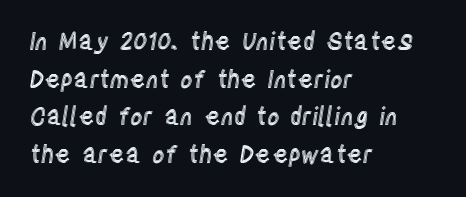
Students, observe: this is what conventionally led text looks like. Horizontally, the lines are justified to the leading edge only. The type is set solid horizontally, with unmodified tracking. The baseline area is clear.
